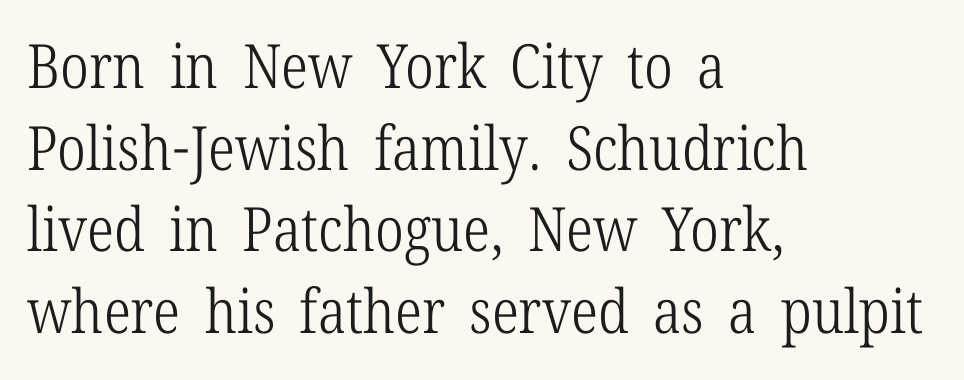
Nobody drew a line under any word here. The letters sit at their default tracking, neither squeezed nor spread. The specimen reads as upright at a glance. Weight class: somewhere from thin through regular.
